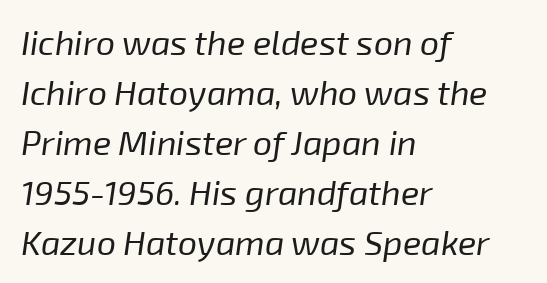
Q: Is the text bold? A: No.
Q: Is the text italic (slanted)? A: Yes, it leans right by about 8 degrees.
Q: Is the text underlined? A: No.
Q: How is the paragraph aligned? A: Left-aligned.
Q: Is the spacing between letters normal or unusually wide? A: Normal.
Q: Is the spacing between lines tight, normal or loose? A: Normal.
Q: Width (condensed, normal, or wide)? A: Normal.
Q: Stroke contrast? A: Low.
Q: x-height? A: Medium.
Q: Monospaced? A: No.
